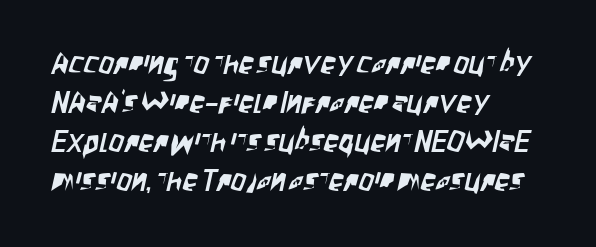
The glyphs in this specimen are sans serif. Quick note: underline off. The passage shown is typed in a proportional face where columns would drift. In terms of letterspacing, this is plain default setting. The compositor pushed each line to the left boundary.
